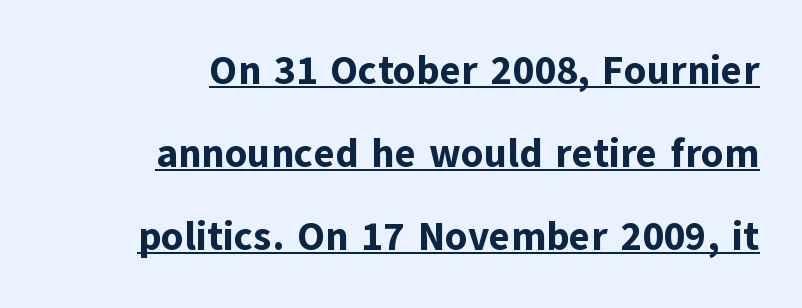
Typographically, this falls in the sans-serif category. Each line ends at the same right margin while the left side varies. Reading down the column, the eye jumps a long way to each next line. A typesetter would call this proportional, since set widths differ per character.
